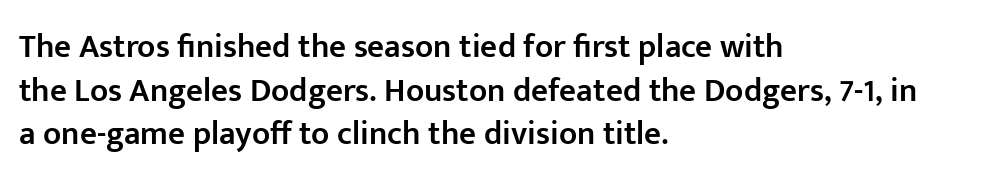
The image shows 33 px semibold sans-serif type, upright; set left-aligned, normal line spacing (1.32x), normal letter spacing, not underlined; low stroke contrast and a medium x-height.
